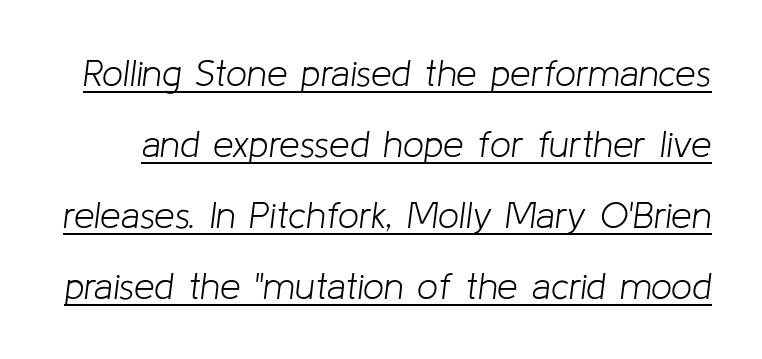
This block would shrink considerably if given ordinary leading; it's expanded now. This sample carries an underscore along the baseline area. The gaps between neighbouring characters are ordinary and unremarkable. Slant detected: the letters are inclined.
